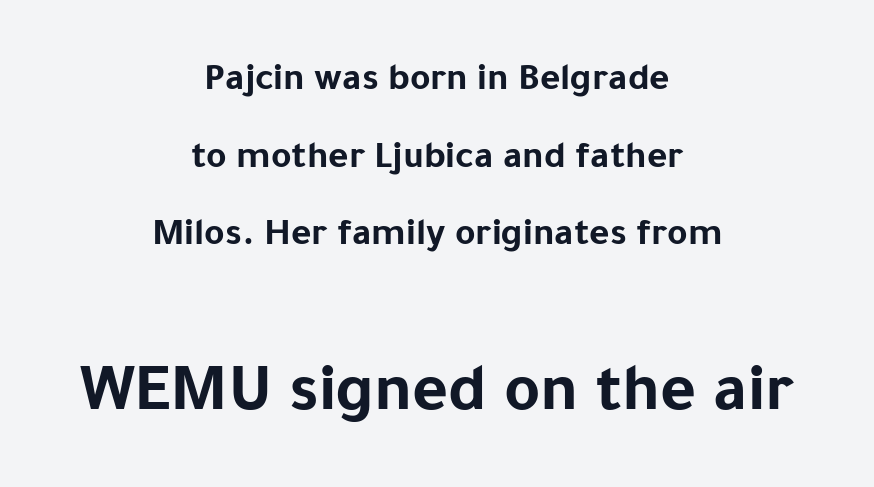
Spacing verdict: proportional, widths tailored to each character. The face used here is rendered with its standard letterfit. The type family on display is of the sans-serif kind. Interline gaps are noticeably wide in this sample. Descenders hang freely into open space.
